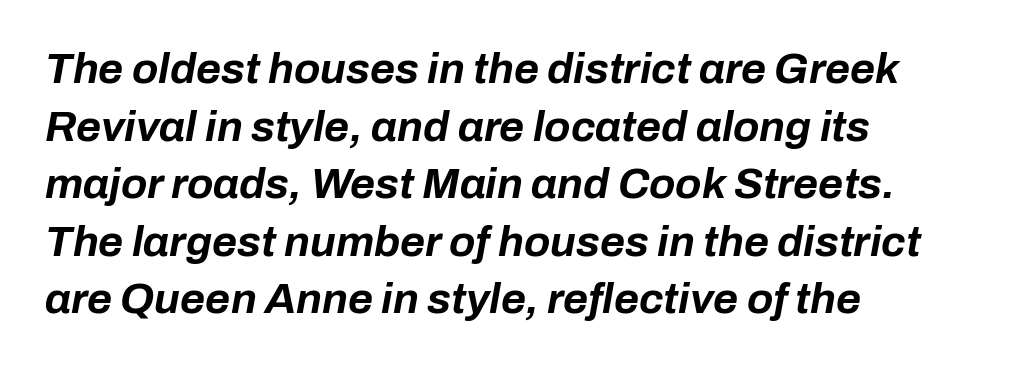
The image shows 43 px bold type, italic (leaning right); set left-aligned, normal line spacing (1.34x), normal letter spacing, not underlined; low stroke contrast and a medium x-height.
